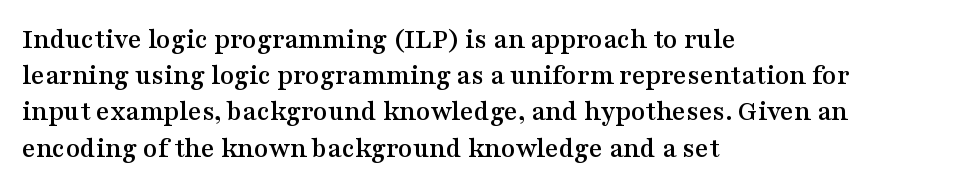
A roman cut, with each character standing at attention. This block has exactly the height ordinary leading produces. Does extra space separate the letters? No, they use regular spacing. Old-style or modern, the face here clearly has serifs.
